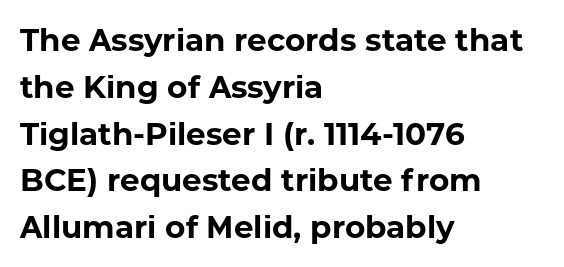
The image shows 31 px bold sans-serif type, upright; set left-aligned, normal line spacing (1.51x), normal letter spacing, not underlined; low stroke contrast and a medium x-height.
